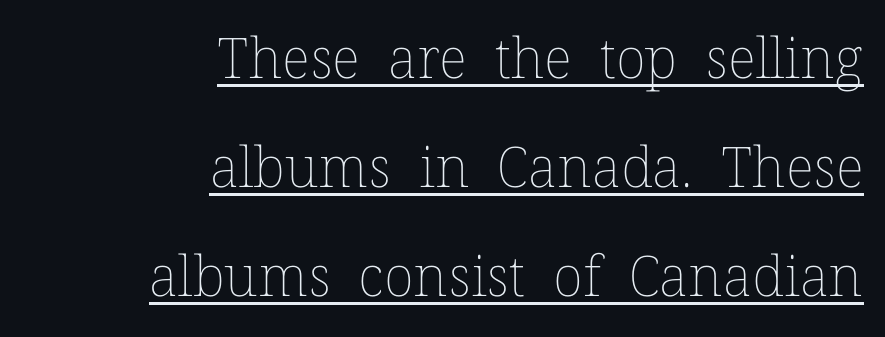
{"italic": "no", "bold": "no", "weight": "thin", "width": "normal", "stroke_contrast": "low", "x_height": "medium", "monospaced": "no", "underline": "yes", "align": "right", "line_spacing": "loose", "line_spacing_ratio": 1.95, "letter_spacing": "normal", "letter_spacing_em": 0.0, "glyph_px": 56}
